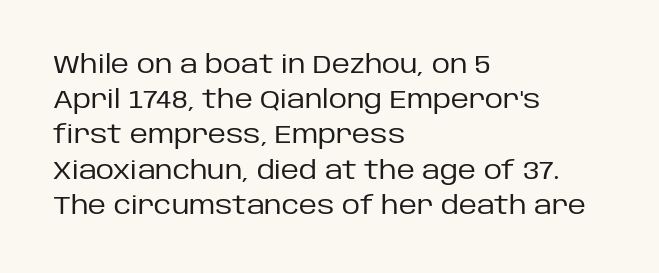
{"italic": "no", "bold": "no", "underline": "no", "align": "left", "line_spacing": "normal", "line_spacing_ratio": 1.41, "letter_spacing": "normal", "letter_spacing_em": 0.0, "glyph_px": 25}
